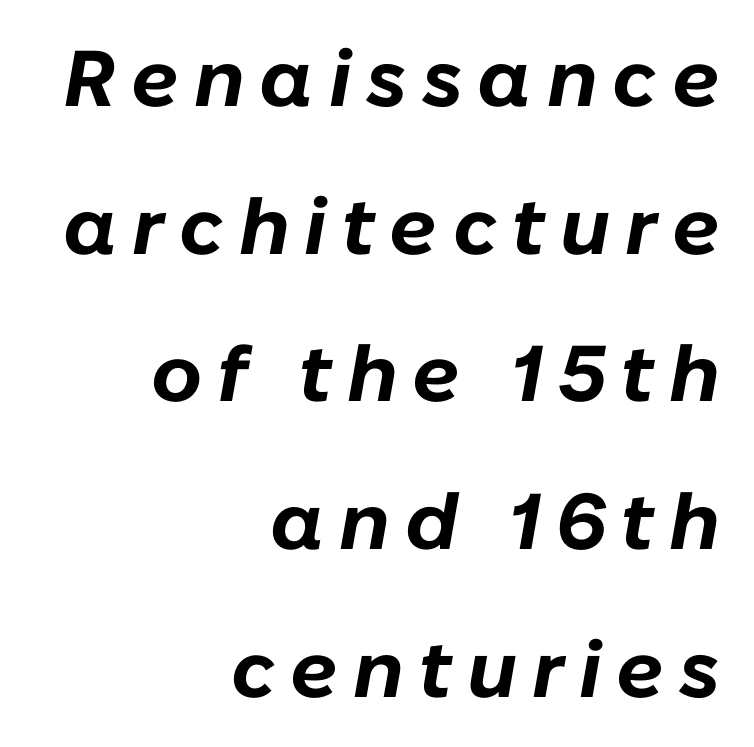
Q: Is the text bold? A: Yes.
Q: Is the text italic (slanted)? A: Yes, it leans right by about 10 degrees.
Q: Is the text underlined? A: No.
Q: How is the paragraph aligned? A: Right-aligned.
Q: Width (condensed, normal, or wide)? A: Normal.
Q: Stroke contrast? A: Low.
Q: x-height? A: Medium.
Q: Monospaced? A: No.
